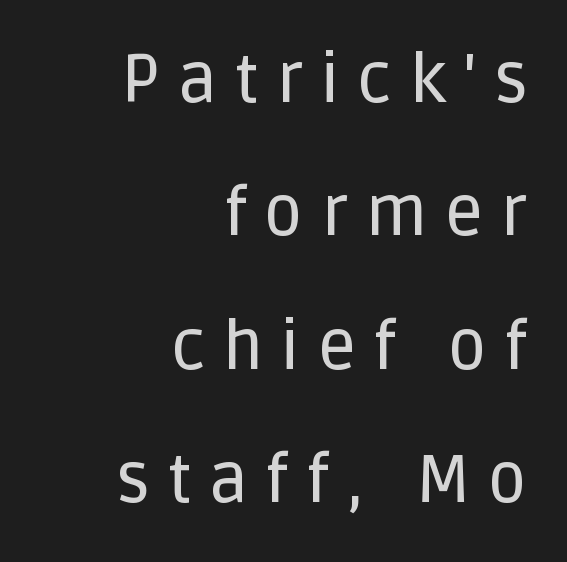
{"serif": "no", "italic": "no", "width": "normal", "stroke_contrast": "low", "x_height": "large", "monospaced": "no", "underline": "no", "align": "right", "line_spacing": "loose", "line_spacing_ratio": 1.99, "letter_spacing": "wide", "letter_spacing_em": 0.26, "glyph_px": 67}
